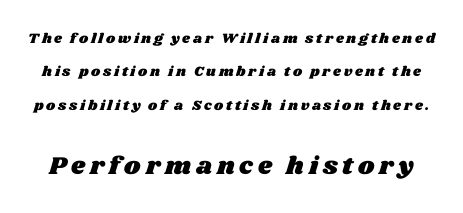
The image shows 25 px text type; set loose line spacing (2.38x), not underlined; the second (bottom) block is 1.79x larger.
